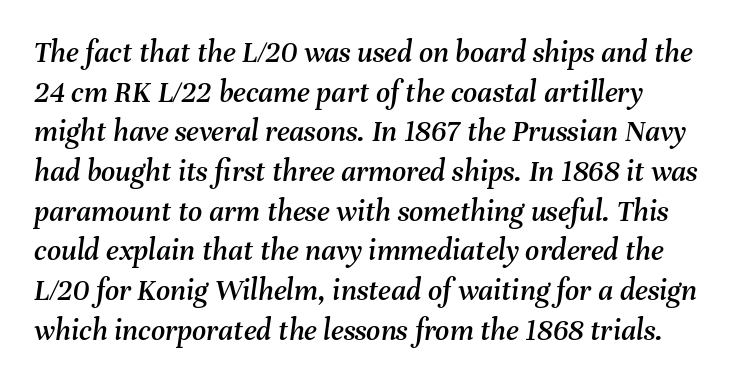
Words appear dense and cohesive because spacing is normal. Alignment: flush left. Each new line begins a customary step beneath the previous one. Proportional: the letters do not fall into vertical columns. The space directly below the letters is spotless. The font's italic variant was chosen for this text.
